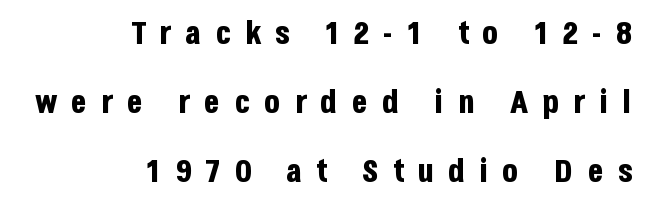
{"serif": "no", "italic": "no", "bold": "yes", "weight": "bold", "width": "condensed", "stroke_contrast": "low", "x_height": "large", "monospaced": "no", "underline": "no", "align": "right", "line_spacing": "loose", "line_spacing_ratio": 2.09, "letter_spacing": "wide", "letter_spacing_em": 0.42, "glyph_px": 33}
